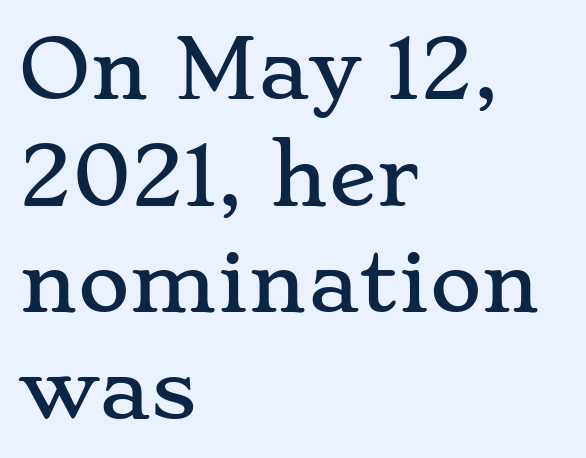
Q: Is the text italic (slanted)? A: No, it is upright.
Q: Is the typeface a serif or a sans-serif typeface? A: Serif.
Q: Is the text underlined? A: No.
Q: How is the paragraph aligned? A: Left-aligned.
Q: Is the spacing between letters normal or unusually wide? A: Normal.
Q: Is the spacing between lines tight, normal or loose? A: Normal.
Q: Width (condensed, normal, or wide)? A: Wide.
Q: Stroke contrast? A: Low.
Q: x-height? A: Small.
Q: Monospaced? A: No.
